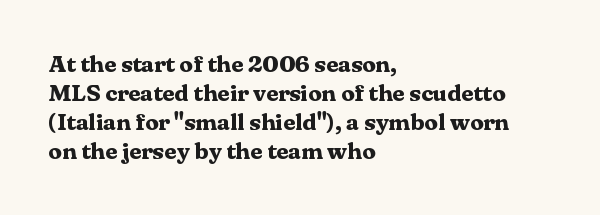
The image shows 24 px bold type, upright; set left-aligned, line spacing 1.21x, normal letter spacing, not underlined.
